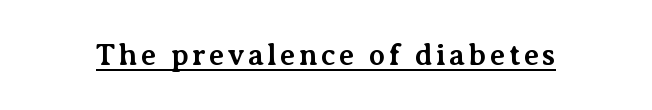
{"serif": "yes", "italic": "no", "bold": "yes", "weight": "bold", "width": "normal", "stroke_contrast": "medium", "x_height": "medium", "monospaced": "no", "underline": "yes", "glyph_px": 30}
